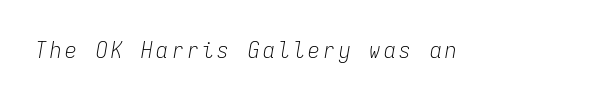
{"italic": "yes", "lean": "right", "slant_degrees": 9, "bold": "no", "underline": "no", "glyph_px": 23}
